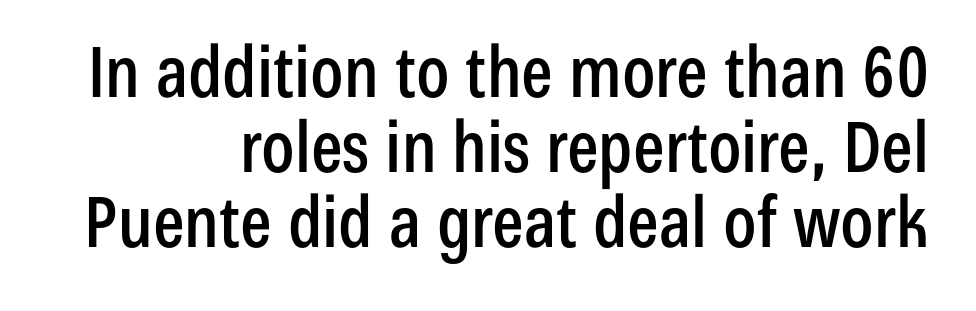
The image shows 70 px condensed sans-serif type, upright; set right-aligned, tight line spacing (1.07x), normal letter spacing, not underlined; low stroke contrast and a medium x-height.
